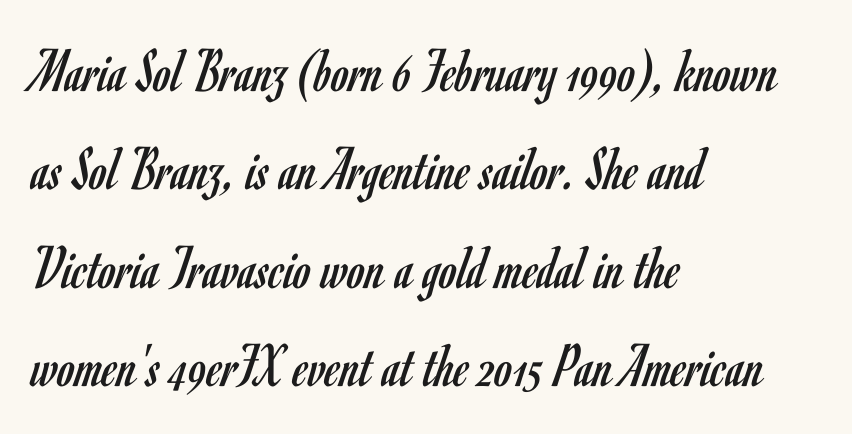
Is this a heavy cut? Hardly; it is regular or lighter. The line-height multiplier appears to be the usual default. The passage shown is not underscored anywhere. In terms of letterspacing, this is plain default setting. A classic flush-left, rag-right setting is used for this passage.
